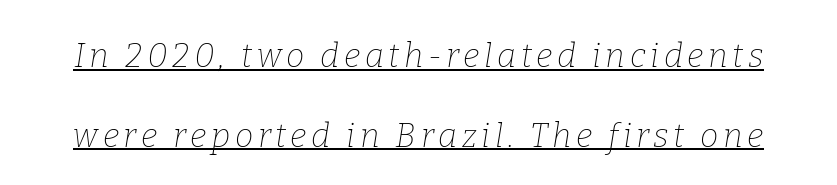
Q: Is the text bold? A: No.
Q: Is the text italic (slanted)? A: Yes, it leans right by about 9 degrees.
Q: Is the typeface a serif or a sans-serif typeface? A: Serif.
Q: Is the text underlined? A: Yes.
Q: Is the spacing between lines tight, normal or loose? A: Loose.
Q: Width (condensed, normal, or wide)? A: Normal.
Q: Stroke contrast? A: Low.
Q: x-height? A: Medium.
Q: Monospaced? A: No.
